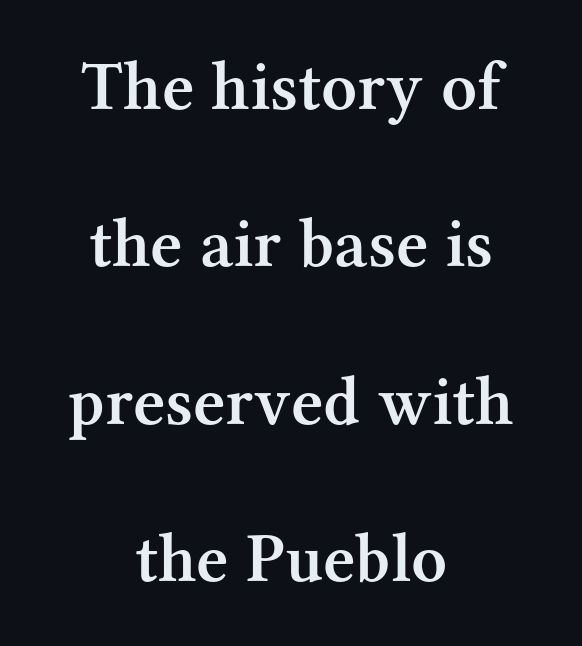
The image shows 70 px semibold serif type, upright; set centered, loose line spacing (2.25x), normal letter spacing, not underlined; medium stroke contrast and a medium x-height.
